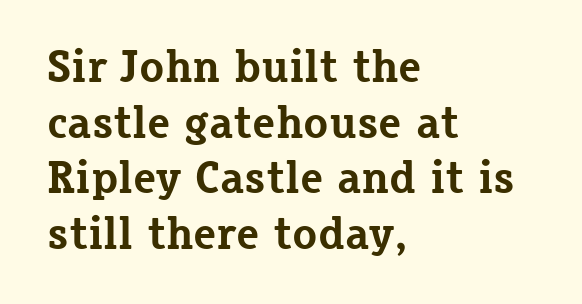
Glance below the letters and you will spot only blank space. The letters carry serifs — small finishing strokes at the ends of their stems. Students, note that the glyphs here touch the page at normal intervals. A typesetter would call this proportional, since set widths differ per character. In terms of weight, the rendering is a true, heavy bold.
